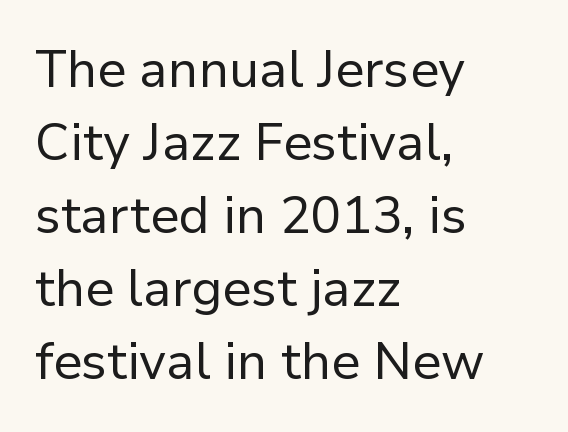
The image shows 51 px regular-weight sans-serif type, upright; set left-aligned, normal line spacing (1.43x), normal letter spacing, not underlined; low stroke contrast and a medium x-height.
